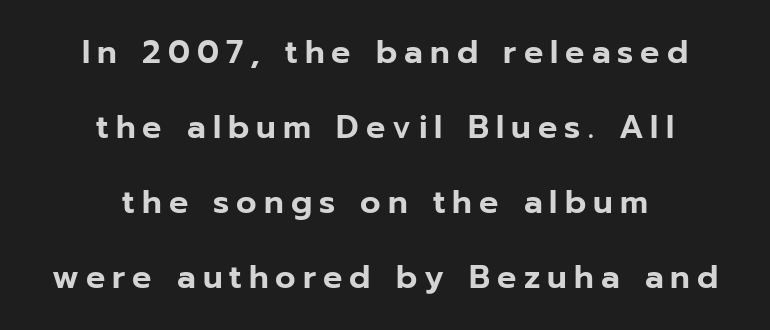
These lines are rendered in a variable-pitch font. Visually the block forms a symmetrical silhouette, jagged on both flanks. No feet cap the strokes, marking this as sans-serif type. This sample uses expanded letter spacing, leaving extra air between glyphs. Type without underlining.
